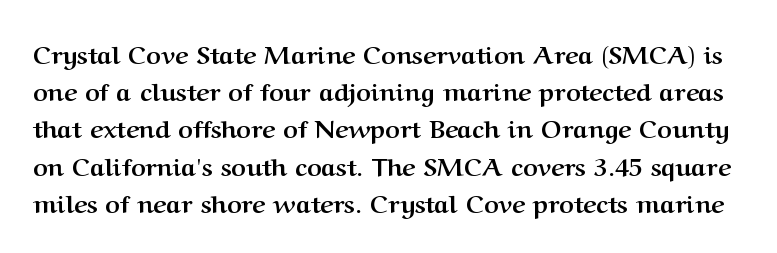
The image shows 25 px bold type, upright; set normal line spacing (1.49x), normal letter spacing, not underlined.
